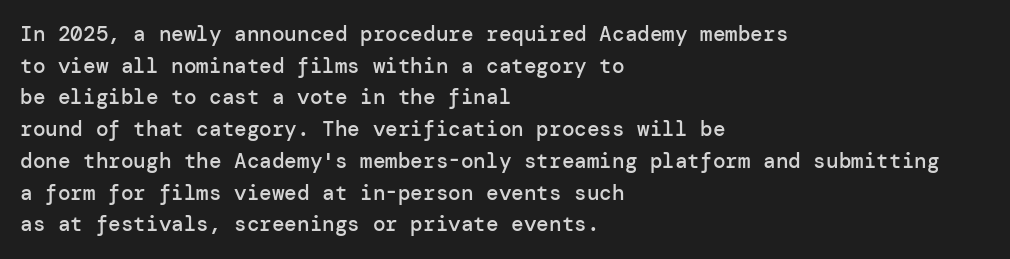
Q: Is the text bold? A: Semi-bold.
Q: Is the text italic (slanted)? A: No, it is upright.
Q: Is the text underlined? A: No.
Q: How is the paragraph aligned? A: Left-aligned.
Q: Is the spacing between letters normal or unusually wide? A: Normal.
Q: Is the spacing between lines tight, normal or loose? A: Normal.
